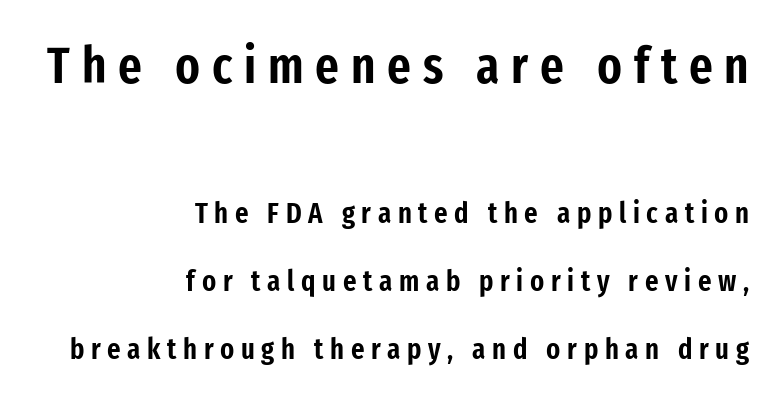
{"serif": "no", "italic": "no", "width": "condensed", "stroke_contrast": "low", "x_height": "medium", "monospaced": "no", "underline": "no", "align": "right", "line_spacing": "loose", "line_spacing_ratio": 2.34, "letter_spacing": "wide", "letter_spacing_em": 0.23, "larger_block": "first", "size_ratio": 1.76, "glyph_px": 51}
